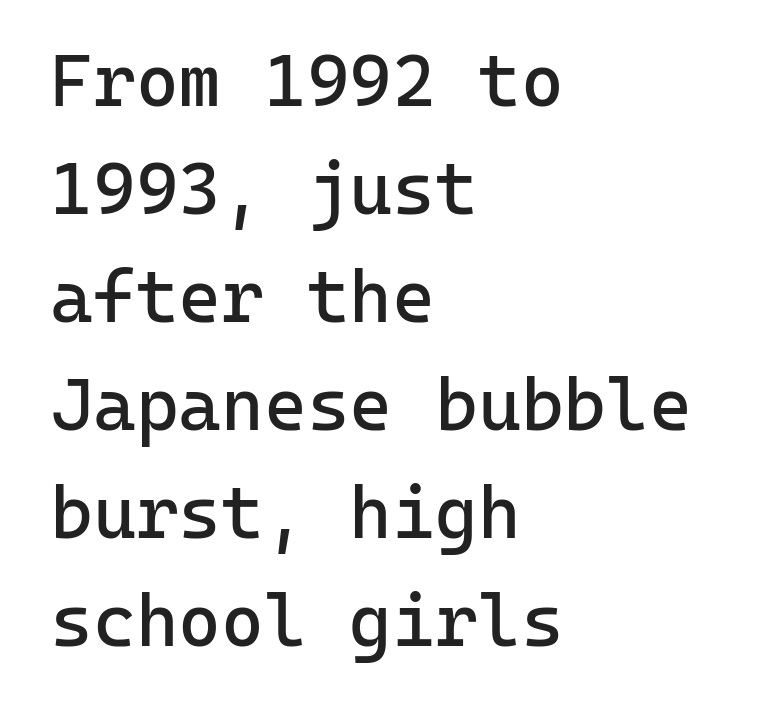
Q: Is the text bold? A: No.
Q: Is the text italic (slanted)? A: No, it is upright.
Q: Is the typeface a serif or a sans-serif typeface? A: Sans-serif.
Q: Is the text underlined? A: No.
Q: How is the paragraph aligned? A: Left-aligned.
Q: Is the spacing between letters normal or unusually wide? A: Normal.
Q: Is the spacing between lines tight, normal or loose? A: Normal.
Q: Width (condensed, normal, or wide)? A: Normal.
Q: Stroke contrast? A: Low.
Q: x-height? A: Medium.
Q: Monospaced? A: Yes.
